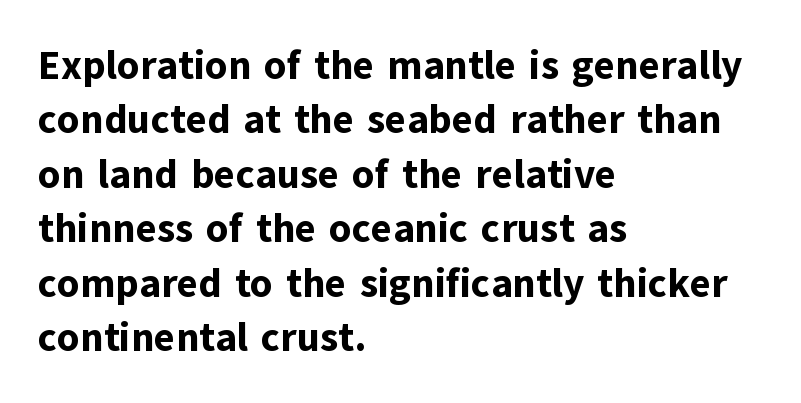
{"serif": "no", "italic": "no", "bold": "yes", "weight": "bold", "width": "normal", "stroke_contrast": "low", "x_height": "medium", "monospaced": "no", "underline": "no", "align": "left", "line_spacing": "normal", "line_spacing_ratio": 1.36, "letter_spacing": "normal", "letter_spacing_em": 0.0, "glyph_px": 40}
